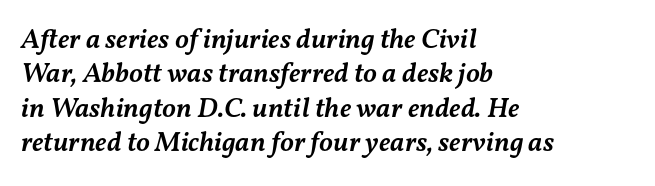
{"italic": "yes", "lean": "right", "slant_degrees": 11, "bold": "semi", "weight": "semibold", "width": "normal", "stroke_contrast": "medium", "x_height": "medium", "monospaced": "no", "underline": "no", "align": "left", "line_spacing_ratio": 1.23, "letter_spacing": "normal", "letter_spacing_em": 0.0, "glyph_px": 28}
